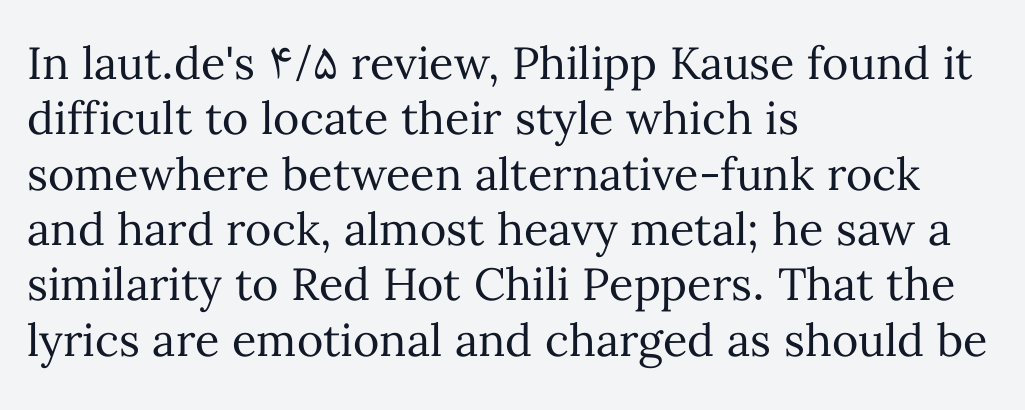
{"italic": "no", "bold": "no", "weight": "regular", "width": "normal", "stroke_contrast": "medium", "x_height": "medium", "monospaced": "no", "underline": "no", "align": "left", "line_spacing_ratio": 1.23, "letter_spacing": "normal", "letter_spacing_em": 0.0, "glyph_px": 45}
